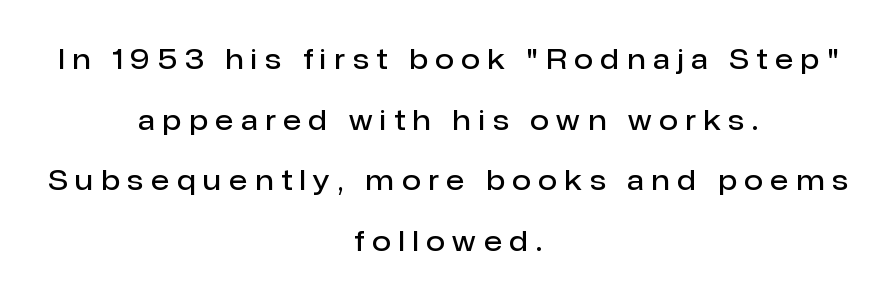
Q: Is the text bold? A: Semi-bold.
Q: Is the text italic (slanted)? A: No, it is upright.
Q: Is the text underlined? A: No.
Q: How is the paragraph aligned? A: Centered.
Q: Is the spacing between letters normal or unusually wide? A: Unusually wide.
Q: Is the spacing between lines tight, normal or loose? A: Loose.
